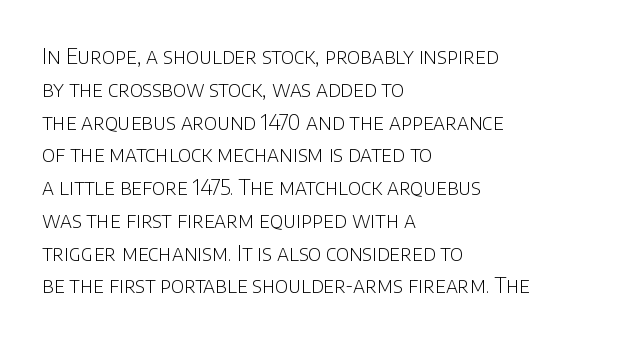
{"italic": "no", "bold": "no", "underline": "no", "align": "left", "line_spacing": "normal", "line_spacing_ratio": 1.56, "letter_spacing": "normal", "letter_spacing_em": 0.0, "glyph_px": 21}
